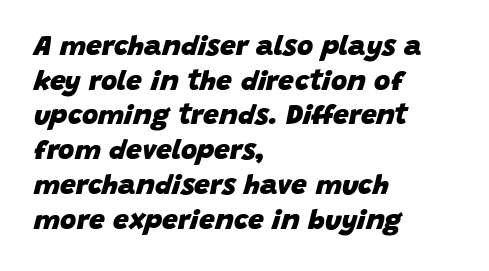
{"italic": "yes", "lean": "right", "slant_degrees": 15, "bold": "yes", "weight": "heavy", "width": "normal", "stroke_contrast": "low", "x_height": "large", "monospaced": "no", "underline": "no", "align": "left", "line_spacing_ratio": 1.24, "letter_spacing": "normal", "letter_spacing_em": 0.0, "glyph_px": 28}
